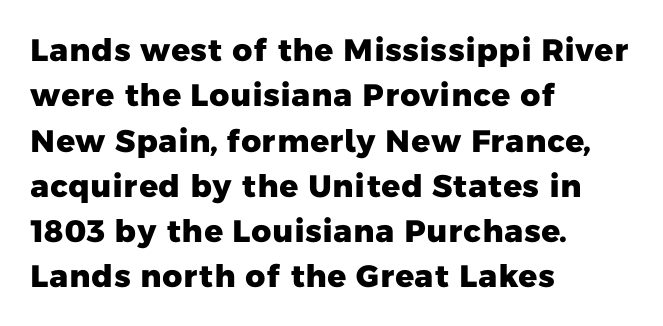
The designer left line spacing at the default. Alignment: flush left. Weight check: bold — yes, fully. Is the letter spacing exaggerated? No — it looks like the ordinary default. The passage shown is typed in a proportional face where columns would drift.
